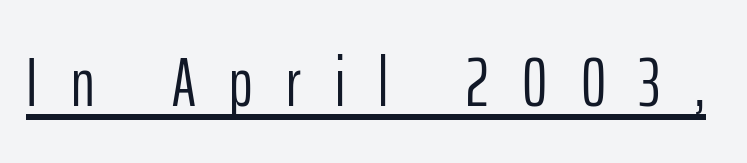
{"serif": "no", "italic": "no", "bold": "no", "weight": "light", "width": "condensed", "stroke_contrast": "low", "x_height": "medium", "monospaced": "no", "underline": "yes", "letter_spacing": "wide", "letter_spacing_em": 0.48, "glyph_px": 70}
